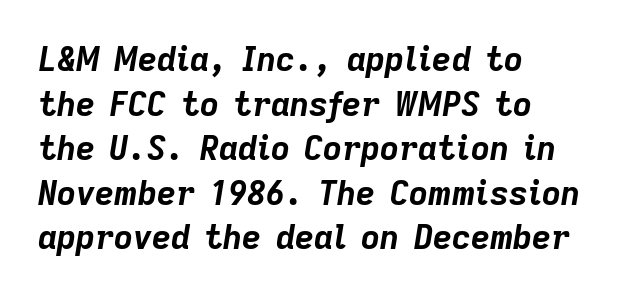
The image shows 33 px bold type, italic (leaning right); set left-aligned, normal line spacing (1.35x), normal letter spacing, not underlined; low stroke contrast and a medium x-height.
